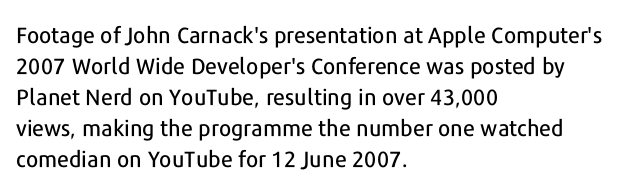
The image shows 22 px text type, upright; set left-aligned, normal line spacing (1.41x), normal letter spacing, not underlined.
